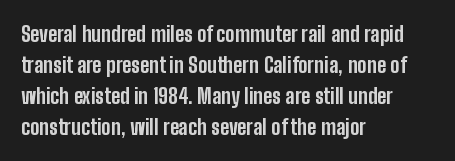
Q: Is the text bold? A: Yes.
Q: Is the text italic (slanted)? A: No, it is upright.
Q: Is the text underlined? A: No.
Q: How is the paragraph aligned? A: Left-aligned.
Q: Is the spacing between letters normal or unusually wide? A: Normal.
Q: Is the spacing between lines tight, normal or loose? A: Normal.
